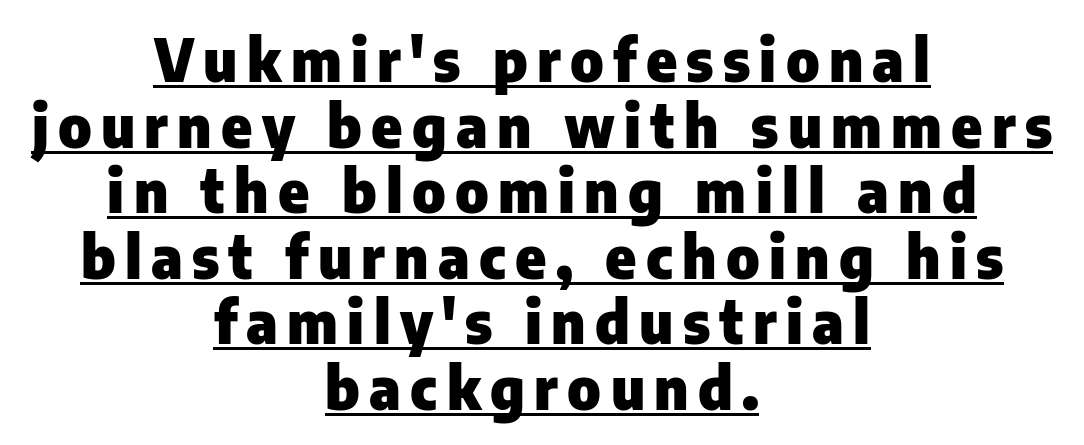
The image shows 58 px heavy sans-serif type, upright; set centered, tight line spacing (1.13x), underlined; low stroke contrast and a medium x-height.
